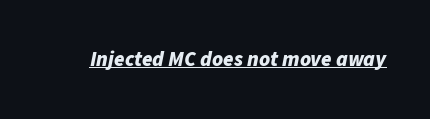
The image shows 21 px bold type, italic (leaning right); set normal letter spacing, underlined.
